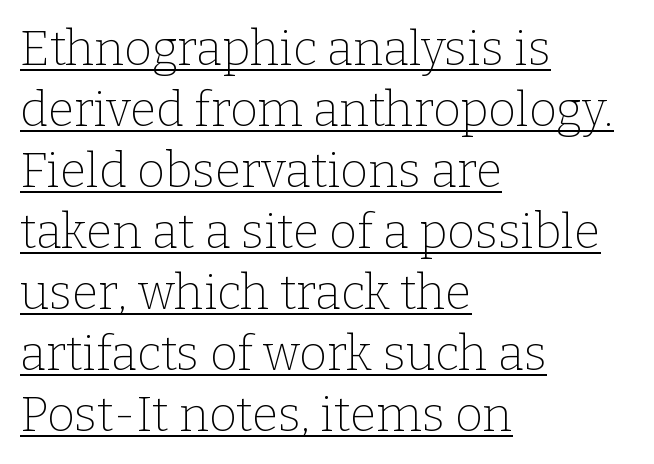
Teacher's note: observe the even left margin — that is flush-left alignment. In terms of posture, this sample is upright. Letterform terminals end in serifs throughout the passage. Rows of type keep a routine distance in the vertical direction.
